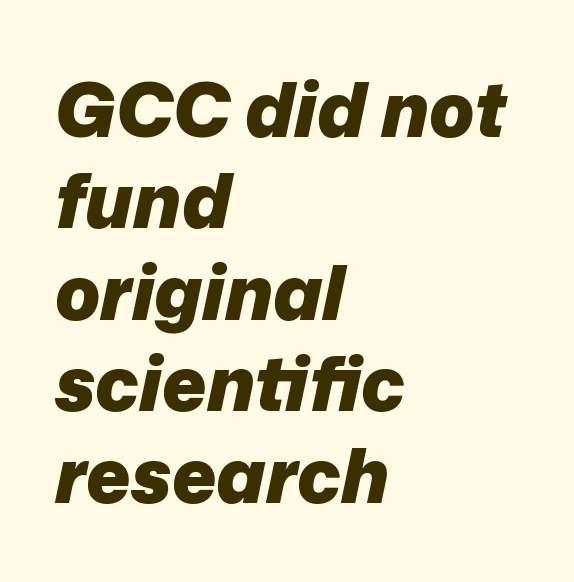
Set as a true bold cut, around the 700 mark. Typeset ragged right — the left edge is the straight one. The face used here has a pronounced slope to its letters. The space beneath each line is pristine and unruled. The tracking reads as untouched default to a designer's eye.
